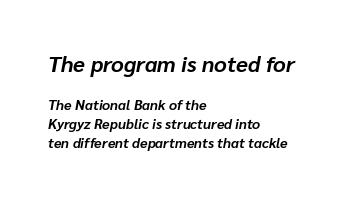
Compared with ordinary roman type, these characters are visibly tilted. Lines of text with bare space underneath. Horizontal bands of white between lines are of average thickness. These two chunks differ in scale, with the top chunk taking the larger measure.
